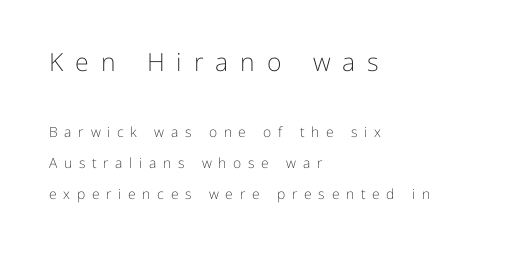
The image shows 25 px text type, upright; set left-aligned, loose line spacing (2.21x), unusually wide letter spacing (+0.48 em), not underlined; the first (top) block is 1.79x larger.
